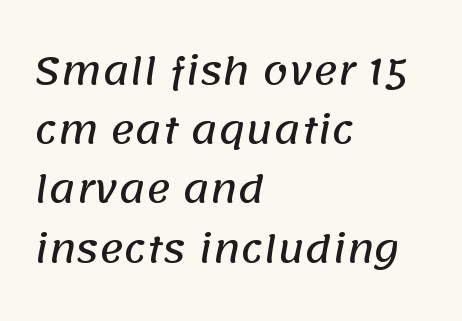
{"serif": "no", "width": "normal", "stroke_contrast": "low", "x_height": "large", "monospaced": "no", "underline": "no", "align": "left", "line_spacing": "normal", "line_spacing_ratio": 1.6, "letter_spacing": "normal", "letter_spacing_em": 0.0, "glyph_px": 37}
